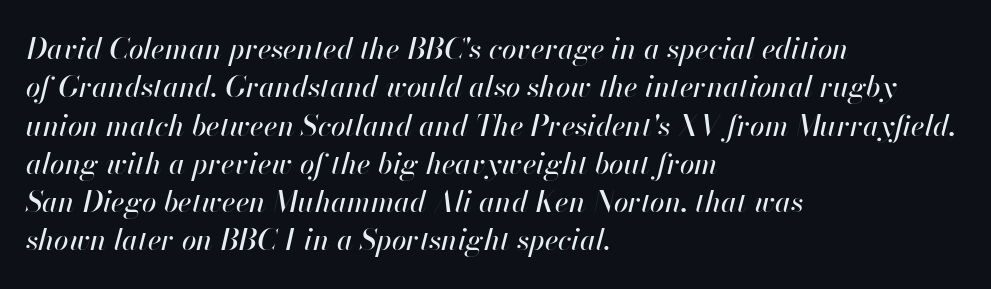
The tracking reads as untouched default to a designer's eye. This rendering features lettering with no underline. Teacher's note: observe the even left margin — that is flush-left alignment. If you drew a line through each stem, it would be angled. Regarding leading, the lines here are spaced in the standard way. Varying glyph widths throughout — classic text-font behaviour.
